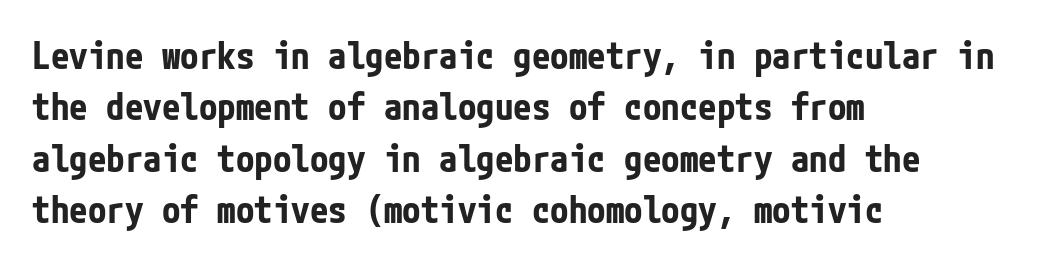
{"serif": "no", "italic": "no", "bold": "yes", "weight": "bold", "width": "condensed", "stroke_contrast": "low", "x_height": "medium", "underline": "no", "align": "left", "line_spacing": "normal", "line_spacing_ratio": 1.39, "letter_spacing": "normal", "letter_spacing_em": 0.0, "glyph_px": 37}
